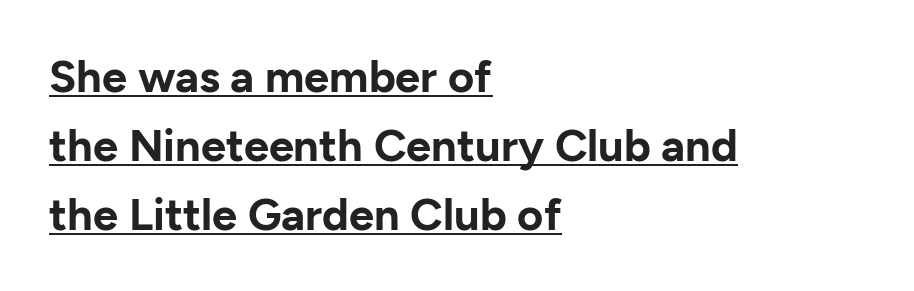
Default kerning and tracking; the words read as compact shapes. Here the designer chose a conventional face with non-uniform glyph widths. Summary of weight: heavy, a full bold. Each line starts at the same left margin while the right side varies. You can see a thin bar hugging the bottom of the glyphs. Is there any slant? The stems are plumb.
